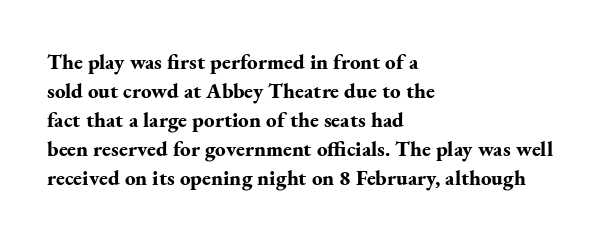
The image shows 21 px bold type, upright; set left-aligned, normal line spacing (1.38x), normal letter spacing, not underlined.
